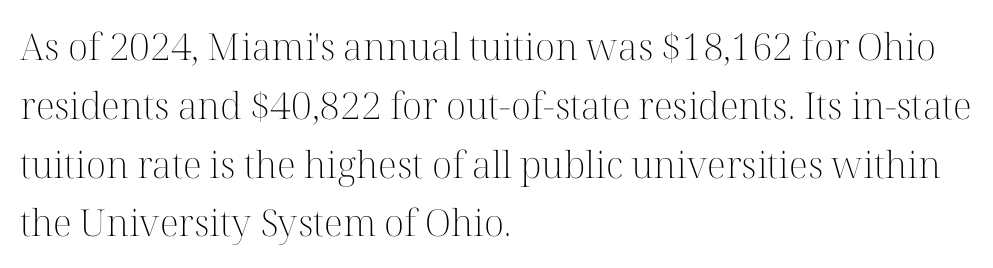
{"serif": "yes", "italic": "no", "bold": "no", "weight": "light", "width": "normal", "stroke_contrast": "high", "x_height": "medium", "monospaced": "no", "underline": "no", "align": "left", "line_spacing": "normal", "line_spacing_ratio": 1.59, "letter_spacing": "normal", "letter_spacing_em": 0.0, "glyph_px": 37}
